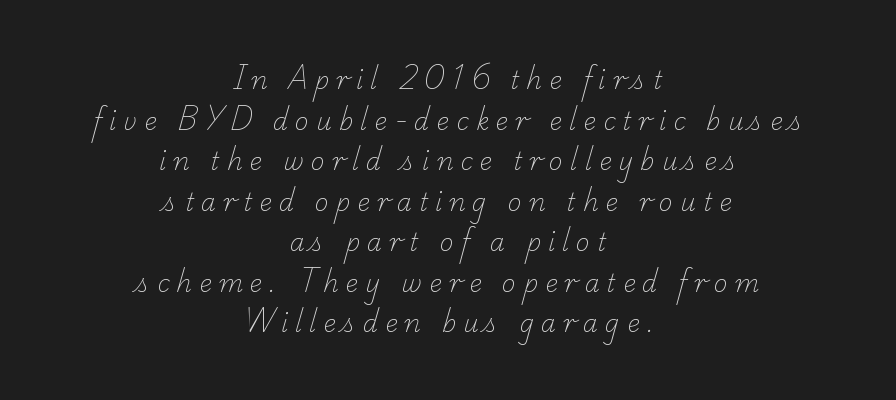
Characters follow at a spacing far wider than the type designer built in. The weight would be labelled regular, book, light, or lighter still. Anything drawn beneath the words? Only blank space. Neither beginnings nor endings align; midpoints do. Vertically, the passage feels balanced, rows spaced as you'd expect.
